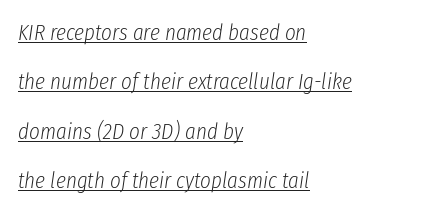
The image shows 23 px text type, italic (leaning right); set left-aligned, loose line spacing (2.15x), normal letter spacing, underlined.
